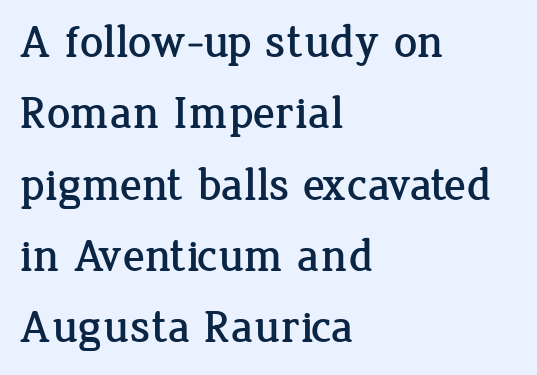
Q: Is the text italic (slanted)? A: No, it is upright.
Q: Is the typeface a serif or a sans-serif typeface? A: Serif.
Q: Is the text underlined? A: No.
Q: How is the paragraph aligned? A: Left-aligned.
Q: Is the spacing between letters normal or unusually wide? A: Normal.
Q: Is the spacing between lines tight, normal or loose? A: Normal.
Q: Width (condensed, normal, or wide)? A: Normal.
Q: Stroke contrast? A: Low.
Q: x-height? A: Medium.
Q: Monospaced? A: No.
